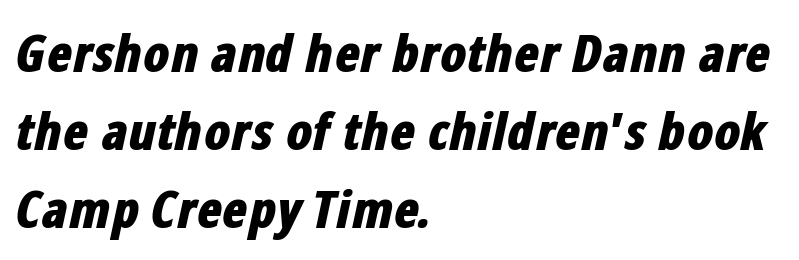
{"italic": "yes", "lean": "right", "slant_degrees": 12, "bold": "yes", "weight": "bold", "width": "condensed", "stroke_contrast": "low", "x_height": "medium", "monospaced": "no", "underline": "no", "align": "left", "line_spacing": "normal", "line_spacing_ratio": 1.5, "letter_spacing": "normal", "letter_spacing_em": 0.0, "glyph_px": 52}
